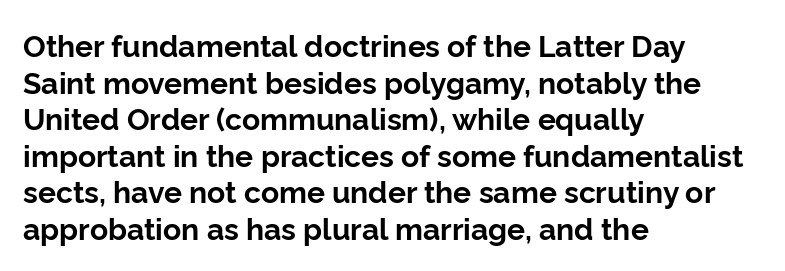
The image shows 30 px bold sans-serif type, upright; set left-aligned, line spacing 1.22x, normal letter spacing, not underlined; low stroke contrast and a medium x-height.
